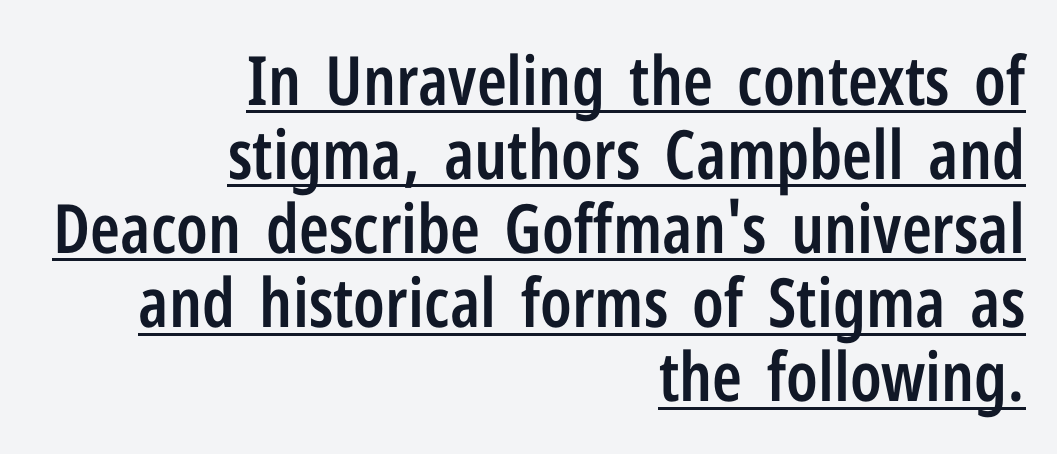
The image shows 68 px semibold, condensed sans-serif type, upright; set right-aligned, tight line spacing (1.09x), normal letter spacing, underlined; low stroke contrast and a medium x-height.
